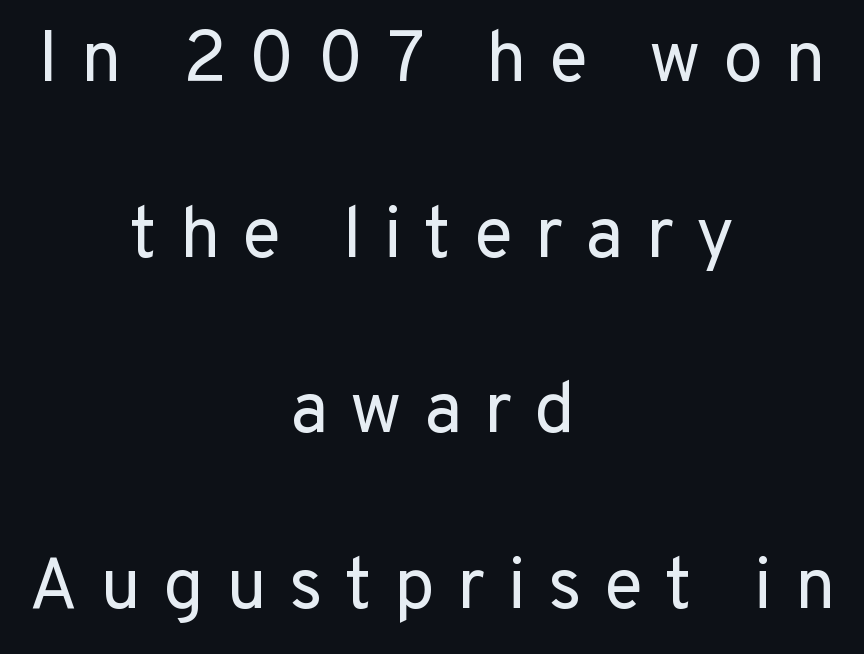
Q: Is the text bold? A: No.
Q: Is the text italic (slanted)? A: No, it is upright.
Q: Is the typeface a serif or a sans-serif typeface? A: Sans-serif.
Q: Is the text underlined? A: No.
Q: How is the paragraph aligned? A: Centered.
Q: Is the spacing between letters normal or unusually wide? A: Unusually wide.
Q: Is the spacing between lines tight, normal or loose? A: Loose.
Q: Width (condensed, normal, or wide)? A: Normal.
Q: Stroke contrast? A: Low.
Q: x-height? A: Medium.
Q: Monospaced? A: No.
